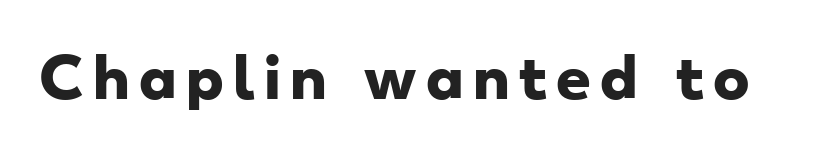
{"serif": "no", "bold": "yes", "weight": "heavy", "width": "wide", "stroke_contrast": "low", "x_height": "small", "monospaced": "no", "underline": "no", "glyph_px": 55}
